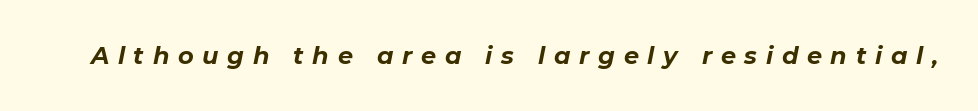
Q: Is the text bold? A: Yes.
Q: Is the text italic (slanted)? A: Yes, it leans right by about 11 degrees.
Q: Is the text underlined? A: No.
Q: Is the spacing between letters normal or unusually wide? A: Unusually wide.
